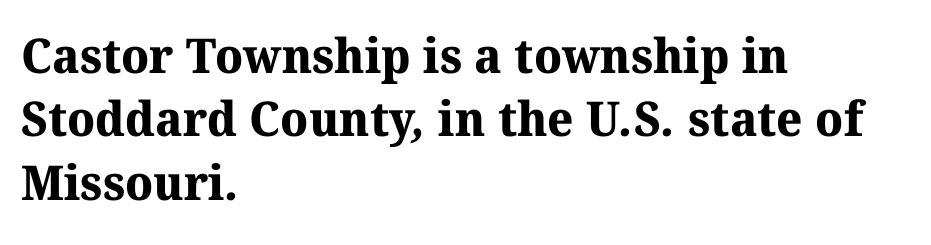
Q: Is the text bold? A: Yes.
Q: Is the typeface a serif or a sans-serif typeface? A: Serif.
Q: Is the text underlined? A: No.
Q: How is the paragraph aligned? A: Left-aligned.
Q: Is the spacing between letters normal or unusually wide? A: Normal.
Q: Is the spacing between lines tight, normal or loose? A: Normal.
Q: Width (condensed, normal, or wide)? A: Normal.
Q: Stroke contrast? A: Medium.
Q: x-height? A: Medium.
Q: Monospaced? A: No.
